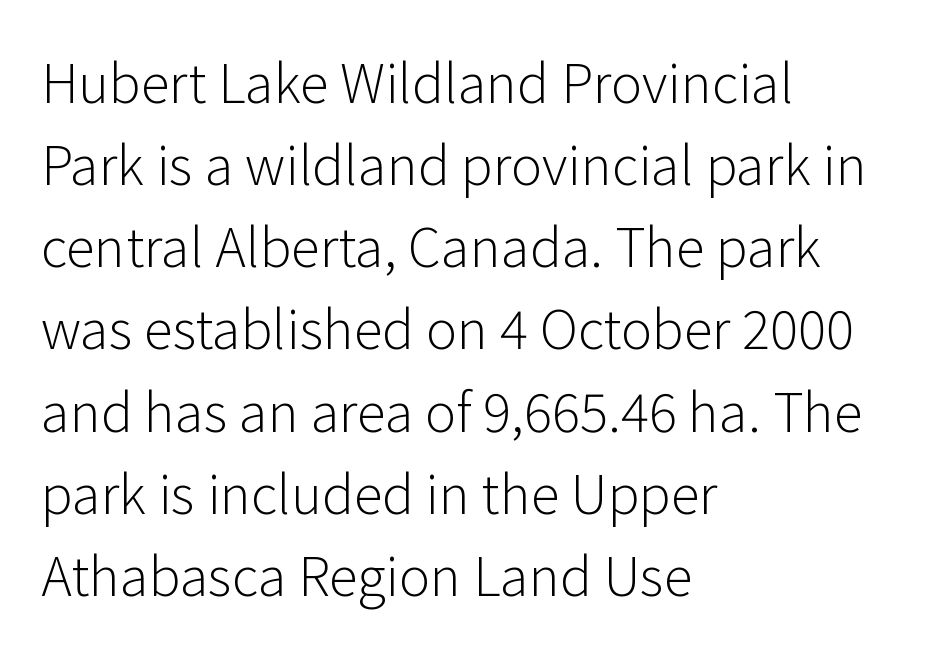
{"serif": "no", "italic": "no", "bold": "no", "weight": "light", "width": "normal", "stroke_contrast": "low", "x_height": "medium", "monospaced": "no", "underline": "no", "align": "left", "line_spacing": "normal", "line_spacing_ratio": 1.55, "letter_spacing": "normal", "letter_spacing_em": 0.0, "glyph_px": 53}
